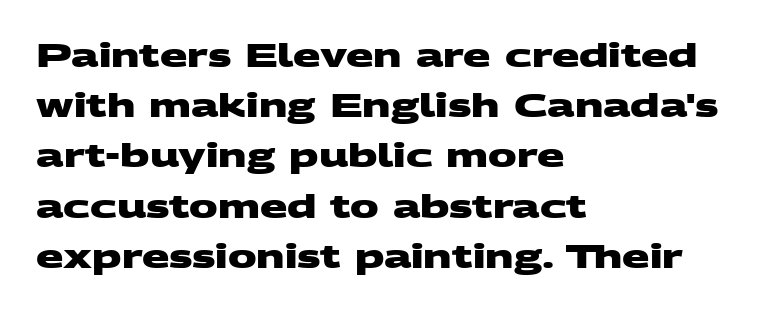
{"serif": "no", "bold": "yes", "weight": "heavy", "width": "wide", "stroke_contrast": "medium", "x_height": "large", "monospaced": "no", "underline": "no", "align": "left", "line_spacing": "normal", "line_spacing_ratio": 1.57, "letter_spacing": "normal", "letter_spacing_em": 0.0, "glyph_px": 32}
